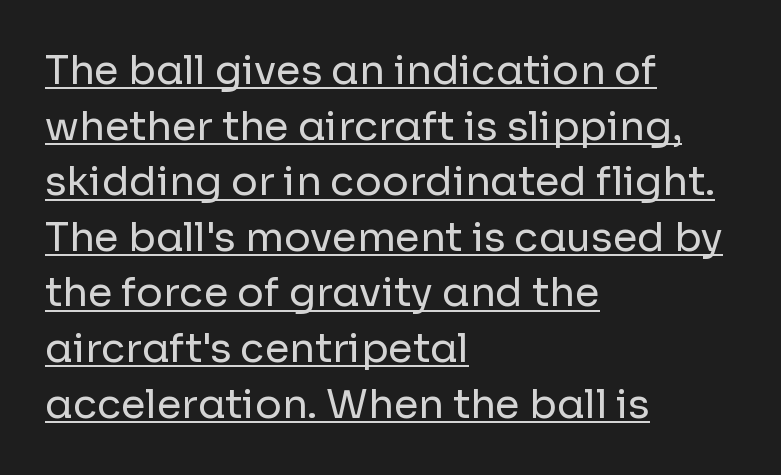
Q: Is the text bold? A: No.
Q: Is the text italic (slanted)? A: No, it is upright.
Q: Is the typeface a serif or a sans-serif typeface? A: Sans-serif.
Q: Is the text underlined? A: Yes.
Q: How is the paragraph aligned? A: Left-aligned.
Q: Is the spacing between letters normal or unusually wide? A: Normal.
Q: Is the spacing between lines tight, normal or loose? A: Normal.
Q: Width (condensed, normal, or wide)? A: Normal.
Q: Stroke contrast? A: Low.
Q: x-height? A: Medium.
Q: Monospaced? A: No.
